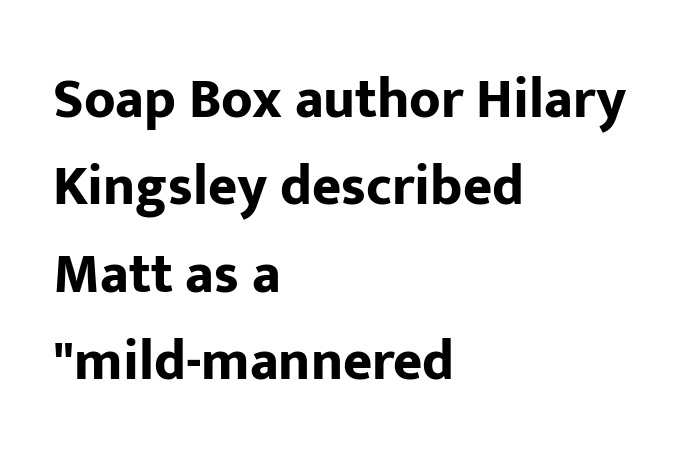
The image shows 56 px bold sans-serif type, upright; set left-aligned, normal line spacing (1.56x), normal letter spacing, not underlined; low stroke contrast and a medium x-height.
